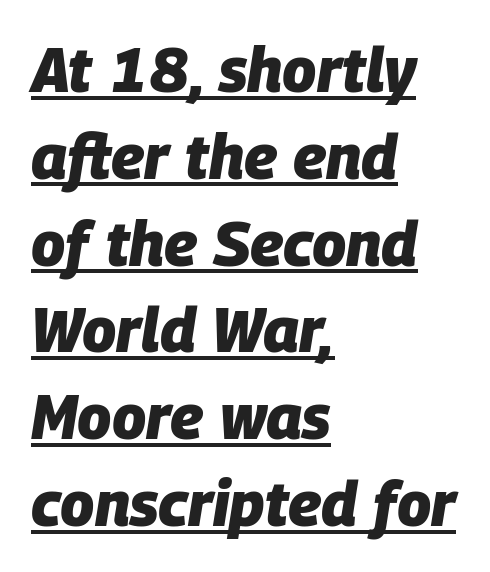
Q: Is the text bold? A: Yes.
Q: Is the text italic (slanted)? A: Yes, it leans right by about 9 degrees.
Q: Is the text underlined? A: Yes.
Q: How is the paragraph aligned? A: Left-aligned.
Q: Is the spacing between letters normal or unusually wide? A: Normal.
Q: Is the spacing between lines tight, normal or loose? A: Normal.
Q: Width (condensed, normal, or wide)? A: Normal.
Q: Stroke contrast? A: Low.
Q: x-height? A: Large.
Q: Monospaced? A: No.
